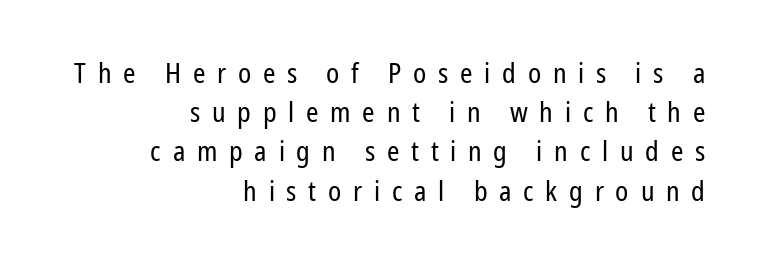
The image shows 28 px regular-weight, condensed sans-serif type, upright; set right-aligned, normal line spacing (1.4x), unusually wide letter spacing (+0.42 em), not underlined; low stroke contrast and a medium x-height.
